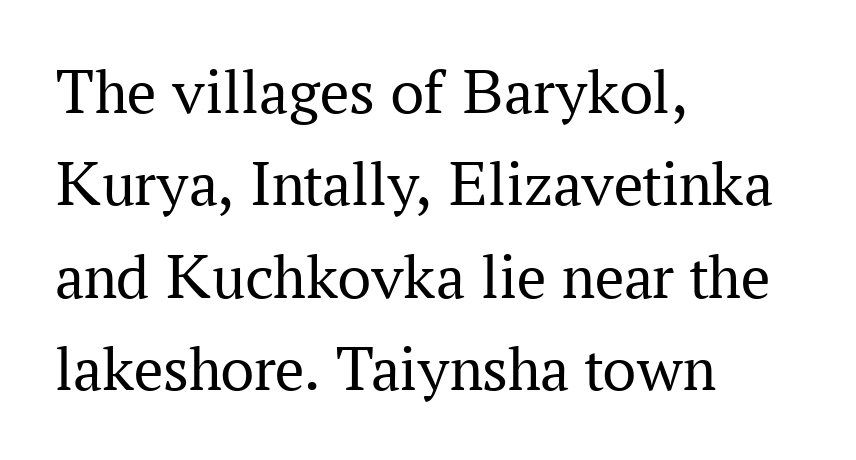
The lines in this sample share a left origin and differ only in where they stop. Do the characters align in a grid? No, the font is proportional. How are the letters spaced? Ordinarily, with no added tracking. Only glyphs here, with clear space below each row.
